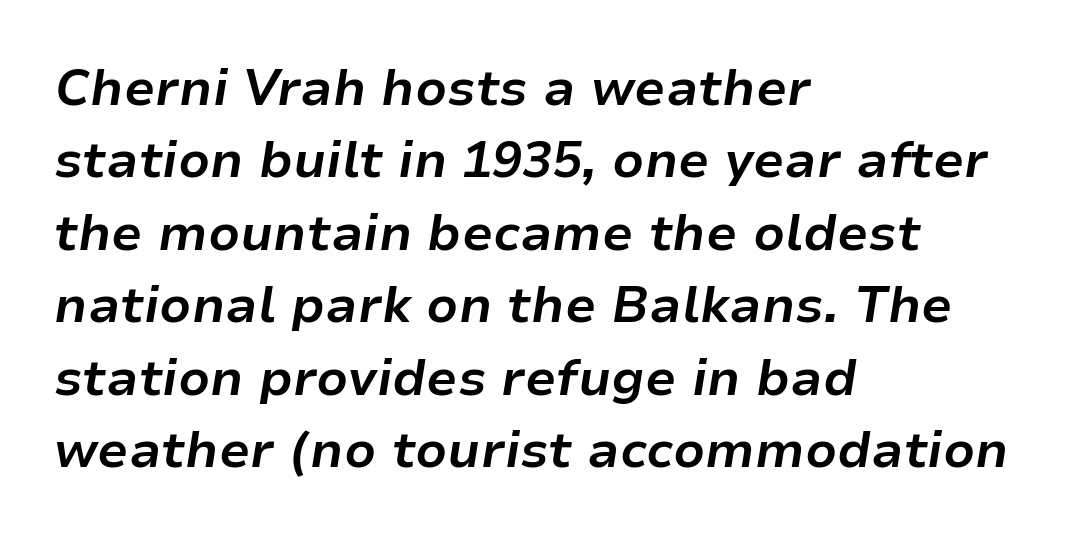
{"italic": "yes", "lean": "right", "slant_degrees": 9, "bold": "yes", "weight": "bold", "width": "normal", "stroke_contrast": "low", "x_height": "medium", "monospaced": "no", "underline": "no", "align": "left", "line_spacing": "normal", "line_spacing_ratio": 1.45, "letter_spacing": "normal", "letter_spacing_em": 0.0, "glyph_px": 50}
